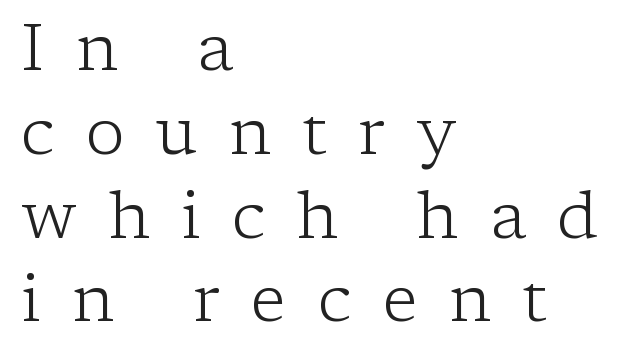
{"serif": "yes", "italic": "no", "bold": "no", "weight": "light", "width": "normal", "stroke_contrast": "low", "x_height": "medium", "monospaced": "no", "underline": "no", "align": "left", "line_spacing": "normal", "line_spacing_ratio": 1.27, "letter_spacing": "wide", "letter_spacing_em": 0.47, "glyph_px": 66}
